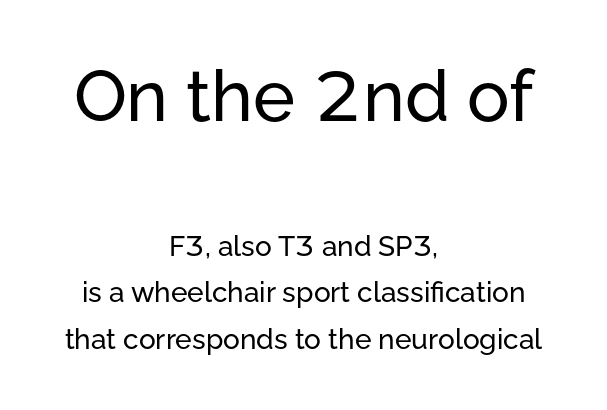
The image shows 71 px sans-serif type, upright; set centered, normal line spacing (1.66x), normal letter spacing, not underlined; the first (top) block is 2.54x larger; low stroke contrast and a medium x-height.
